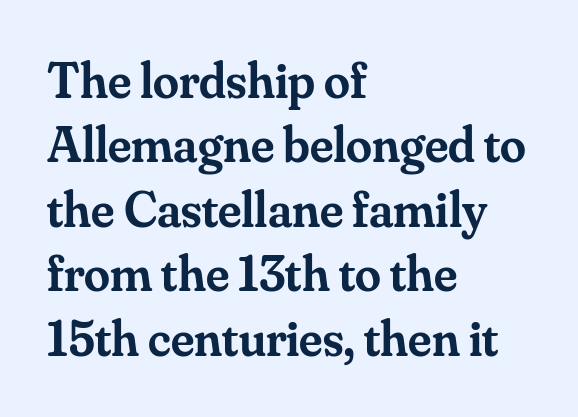
{"serif": "yes", "italic": "no", "bold": "semi", "weight": "semibold", "width": "normal", "stroke_contrast": "medium", "x_height": "small", "monospaced": "no", "underline": "no", "align": "left", "line_spacing_ratio": 1.24, "letter_spacing": "normal", "letter_spacing_em": 0.0, "glyph_px": 52}
